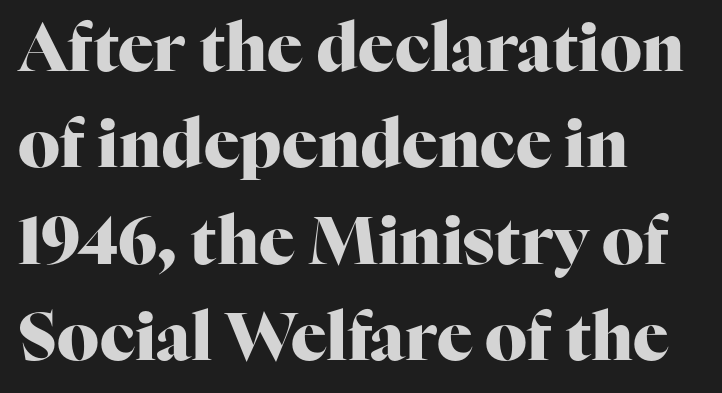
Each row of text sits above clean, open space. Words appear dense and cohesive because spacing is normal. You can tell it's not italic because the verticals are truly vertical. Where is the straight margin? On the left. The passage shown is typed in a proportional face where columns would drift.
